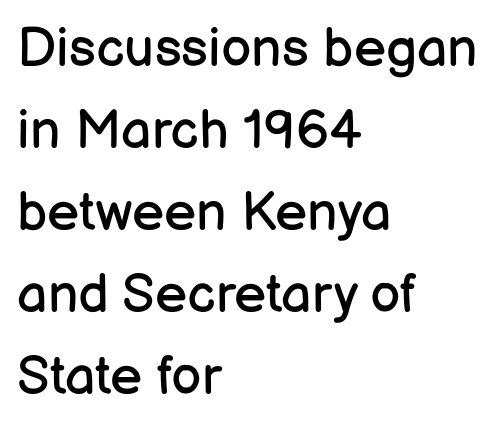
Q: Is the text bold? A: No.
Q: Is the text italic (slanted)? A: No, it is upright.
Q: Is the typeface a serif or a sans-serif typeface? A: Sans-serif.
Q: Is the text underlined? A: No.
Q: How is the paragraph aligned? A: Left-aligned.
Q: Is the spacing between letters normal or unusually wide? A: Normal.
Q: Is the spacing between lines tight, normal or loose? A: Normal.
Q: Width (condensed, normal, or wide)? A: Normal.
Q: Stroke contrast? A: Low.
Q: x-height? A: Medium.
Q: Monospaced? A: No.
